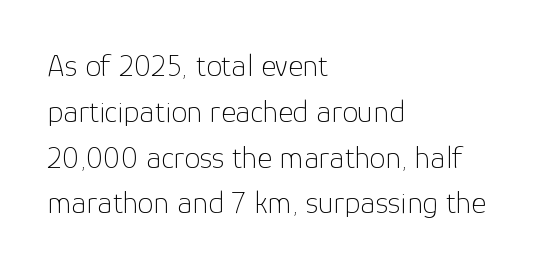
{"serif": "no", "italic": "no", "bold": "no", "weight": "thin", "width": "normal", "stroke_contrast": "low", "x_height": "medium", "monospaced": "no", "underline": "no", "align": "left", "line_spacing": "normal", "line_spacing_ratio": 1.43, "letter_spacing": "normal", "letter_spacing_em": 0.0, "glyph_px": 32}
